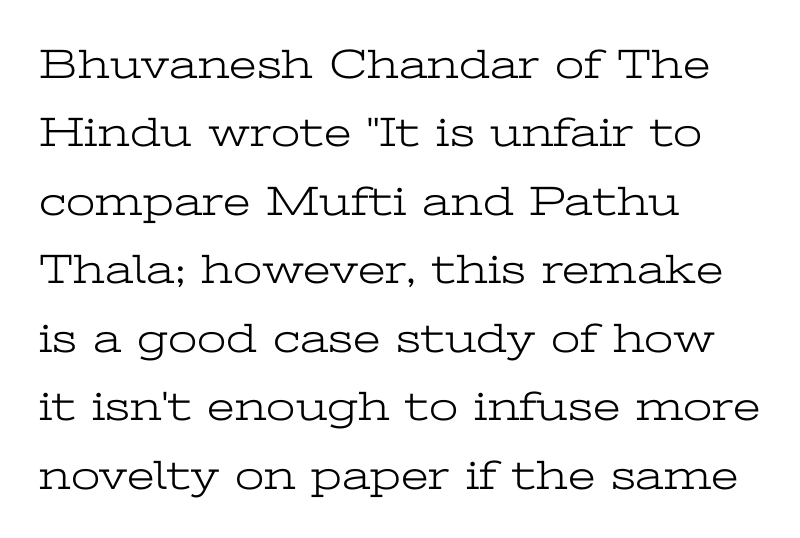
The image shows 42 px light, wide serif type, upright; set left-aligned, normal line spacing (1.63x), normal letter spacing, not underlined; low stroke contrast and a medium x-height.
